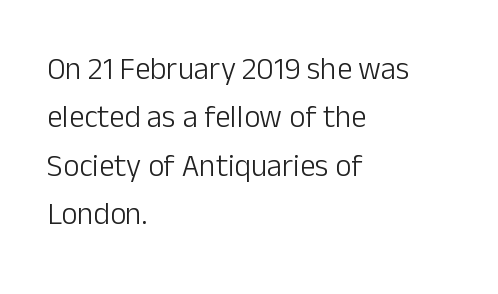
The image shows 31 px light sans-serif type, upright; set left-aligned, normal line spacing (1.56x), normal letter spacing, not underlined; low stroke contrast and a medium x-height.
